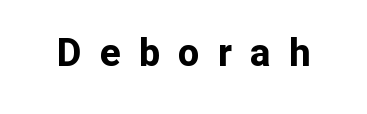
Stroke terminals: plain, sans-serif. Each letter keeps its own natural width here, so spacing adapts to shape. When letters stand straight like this, we call the style roman or upright. Weight: bold. The baseline area is clear. Glyph-to-glyph distance is far greater than everyday printed text.
